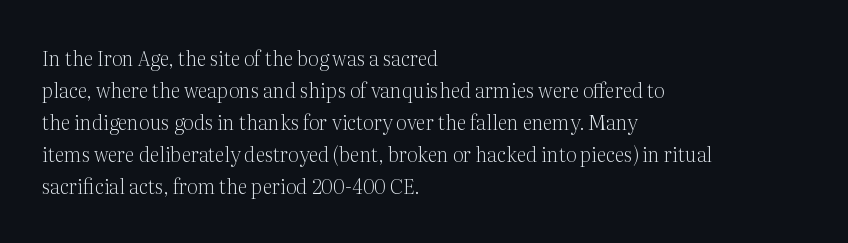
Q: Is the text bold? A: No.
Q: Is the text italic (slanted)? A: No, it is upright.
Q: Is the text underlined? A: No.
Q: How is the paragraph aligned? A: Left-aligned.
Q: Is the spacing between letters normal or unusually wide? A: Normal.
Q: Is the spacing between lines tight, normal or loose? A: Normal.
